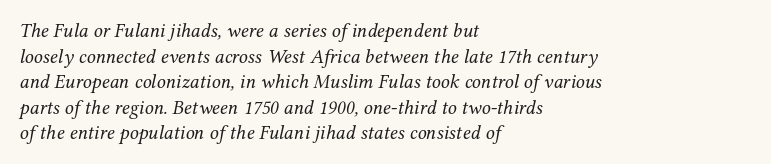
Q: Is the text bold? A: No.
Q: Is the text italic (slanted)? A: Yes, it leans right by about 12 degrees.
Q: Is the text underlined? A: No.
Q: How is the paragraph aligned? A: Left-aligned.
Q: Is the spacing between letters normal or unusually wide? A: Normal.
Q: Is the spacing between lines tight, normal or loose? A: Normal.
